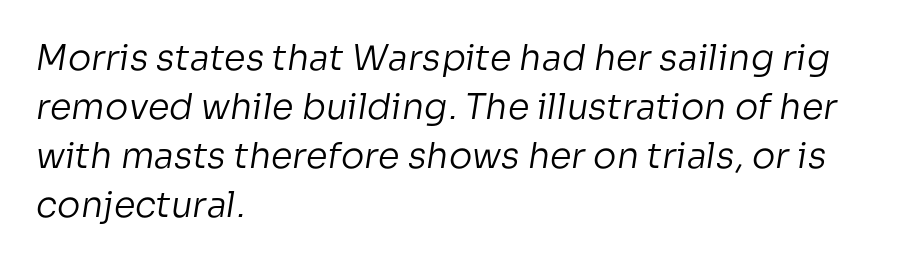
A sans-serif font was chosen for this passage. Looks like regular typesetting: each glyph gets only the width it needs. These lines sit exactly where default settings would place them. Bold? No — there's no thickening of the strokes. The text block is weighted toward the left margin, trailing off unevenly rightward. There is no visible air inserted between adjacent glyphs.
